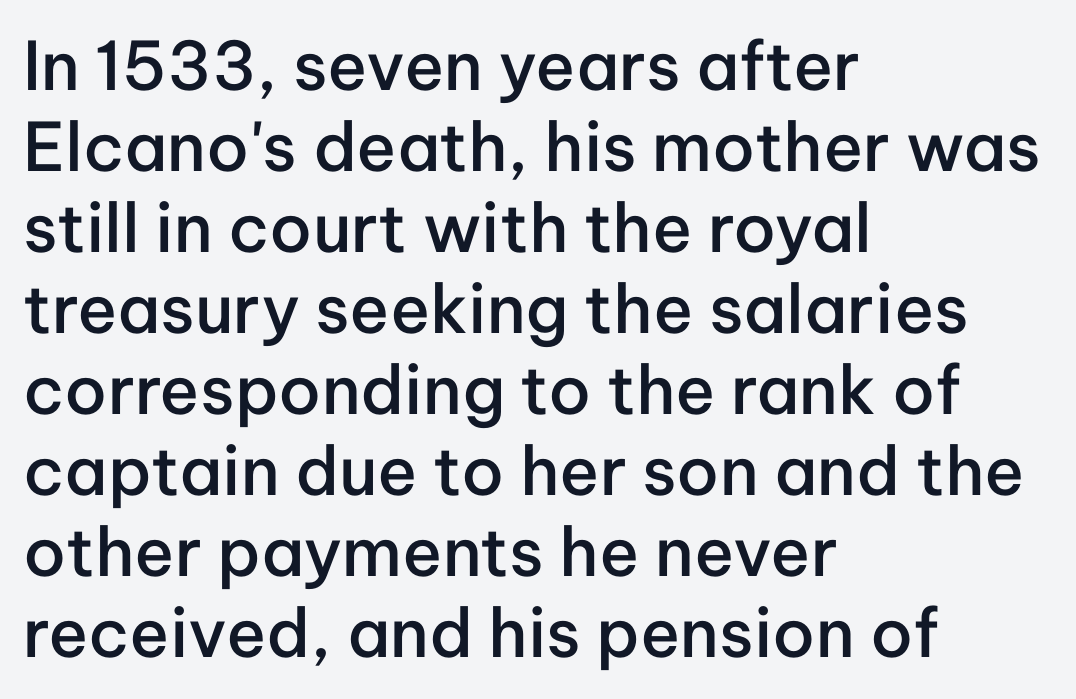
Q: Is the text bold? A: Semi-bold.
Q: Is the text italic (slanted)? A: No, it is upright.
Q: Is the typeface a serif or a sans-serif typeface? A: Sans-serif.
Q: Is the text underlined? A: No.
Q: How is the paragraph aligned? A: Left-aligned.
Q: Is the spacing between letters normal or unusually wide? A: Normal.
Q: Width (condensed, normal, or wide)? A: Normal.
Q: Stroke contrast? A: Low.
Q: x-height? A: Medium.
Q: Monospaced? A: No.
